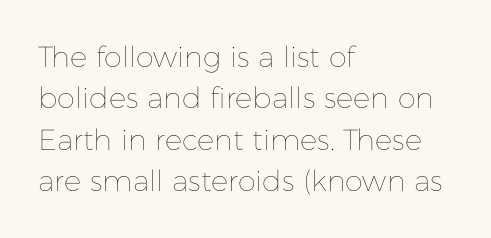
{"italic": "no", "bold": "no", "weight": "thin", "width": "normal", "stroke_contrast": "low", "x_height": "medium", "monospaced": "no", "underline": "no", "align": "left", "line_spacing": "normal", "line_spacing_ratio": 1.43, "letter_spacing": "normal", "letter_spacing_em": 0.0, "glyph_px": 29}
